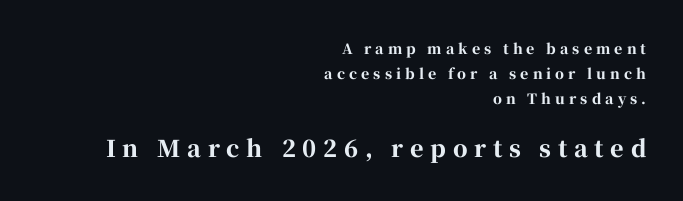
The image shows 23 px bold type, upright; set right-aligned, line spacing 1.77x, unusually wide letter spacing (+0.29 em), not underlined; the second (bottom) block is 1.64x larger.
